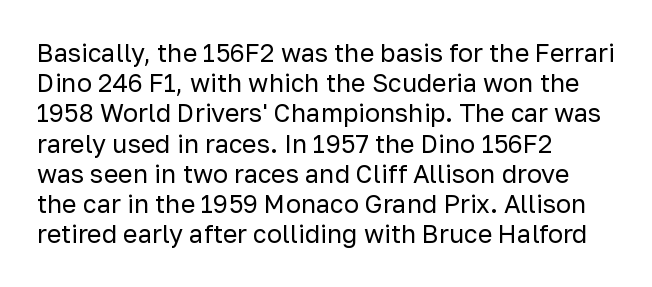
In terms of posture, this sample is upright. The rendering keeps characters at their native spacing. Caption: face not bold, strokes unweighted. The string is rendered with underlining switched off. Horizontal alignment here is leftward, the default for most running prose.
